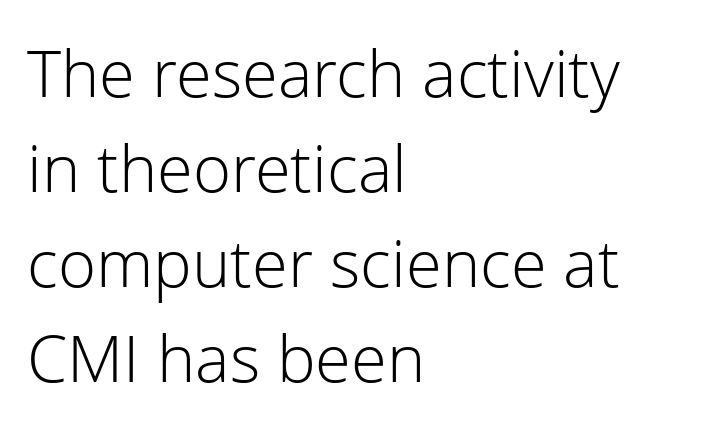
The image shows 65 px light sans-serif type, upright; set left-aligned, normal line spacing (1.46x), normal letter spacing, not underlined; low stroke contrast and a medium x-height.
